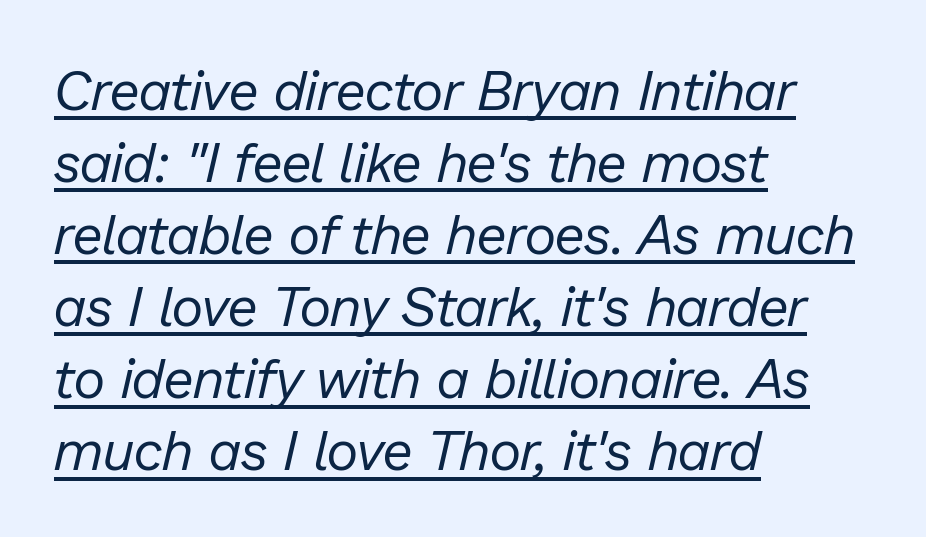
The image shows 55 px regular-weight type, italic (leaning right); set left-aligned, normal line spacing (1.31x), normal letter spacing, underlined; low stroke contrast and a medium x-height.
